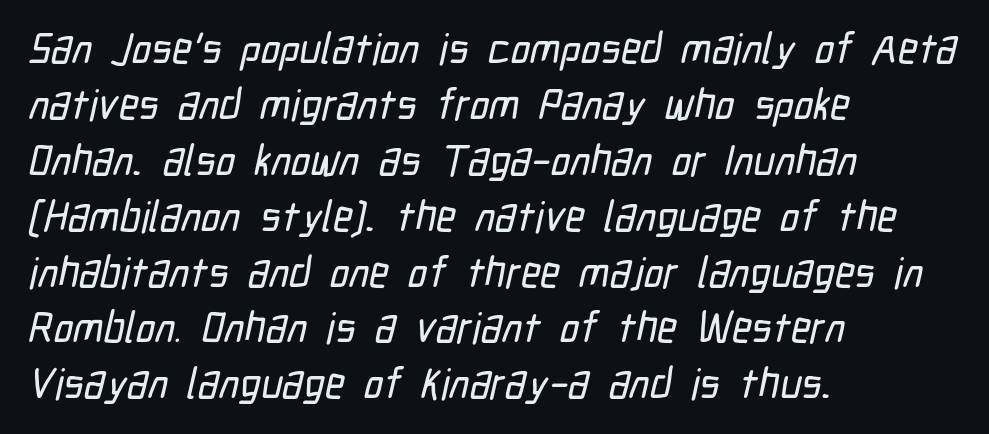
{"serif": "no", "width": "condensed", "stroke_contrast": "low", "x_height": "medium", "monospaced": "no", "underline": "no", "align": "left", "line_spacing": "normal", "line_spacing_ratio": 1.3, "letter_spacing": "normal", "letter_spacing_em": 0.0, "glyph_px": 43}
